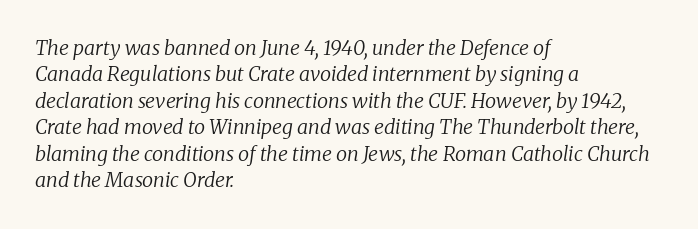
Q: Is the text bold? A: No.
Q: Is the text italic (slanted)? A: Yes, it leans right by about 8 degrees.
Q: Is the text underlined? A: No.
Q: How is the paragraph aligned? A: Left-aligned.
Q: Is the spacing between letters normal or unusually wide? A: Normal.
Q: Is the spacing between lines tight, normal or loose? A: Normal.
